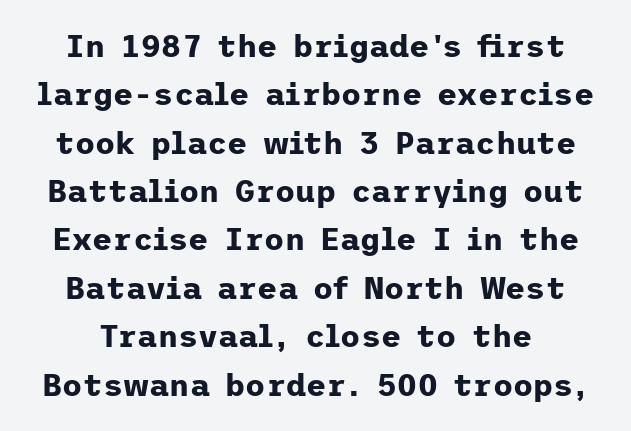
{"serif": "no", "italic": "no", "bold": "yes", "weight": "bold", "width": "normal", "stroke_contrast": "low", "x_height": "medium", "underline": "no", "line_spacing": "normal", "line_spacing_ratio": 1.56, "letter_spacing": "normal", "letter_spacing_em": 0.0, "glyph_px": 31}
